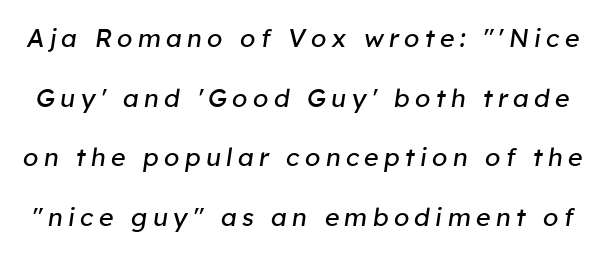
The image shows 25 px text type, italic (leaning right); set loose line spacing (2.39x), unusually wide letter spacing (+0.21 em), not underlined.
